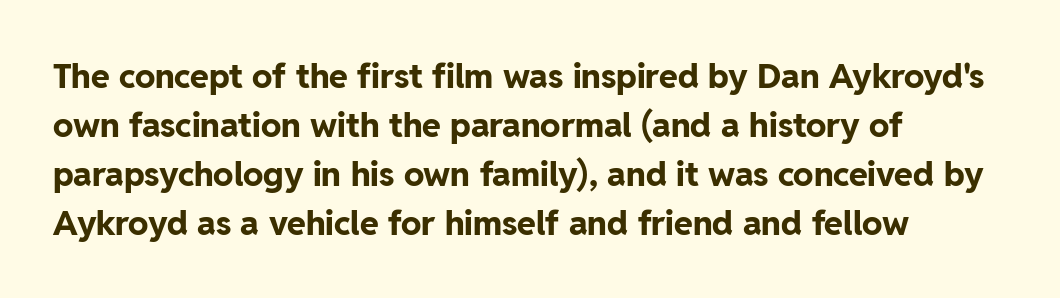
Q: Is the text bold? A: Yes.
Q: Is the text italic (slanted)? A: No, it is upright.
Q: Is the typeface a serif or a sans-serif typeface? A: Sans-serif.
Q: Is the text underlined? A: No.
Q: How is the paragraph aligned? A: Left-aligned.
Q: Is the spacing between letters normal or unusually wide? A: Normal.
Q: Is the spacing between lines tight, normal or loose? A: Normal.
Q: Width (condensed, normal, or wide)? A: Normal.
Q: Stroke contrast? A: Low.
Q: x-height? A: Medium.
Q: Monospaced? A: No.
